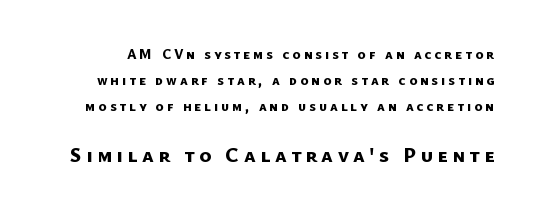
{"bold": "yes", "underline": "no", "line_spacing_ratio": 1.87, "letter_spacing": "wide", "letter_spacing_em": 0.21, "larger_block": "second", "size_ratio": 1.5, "glyph_px": 21}
